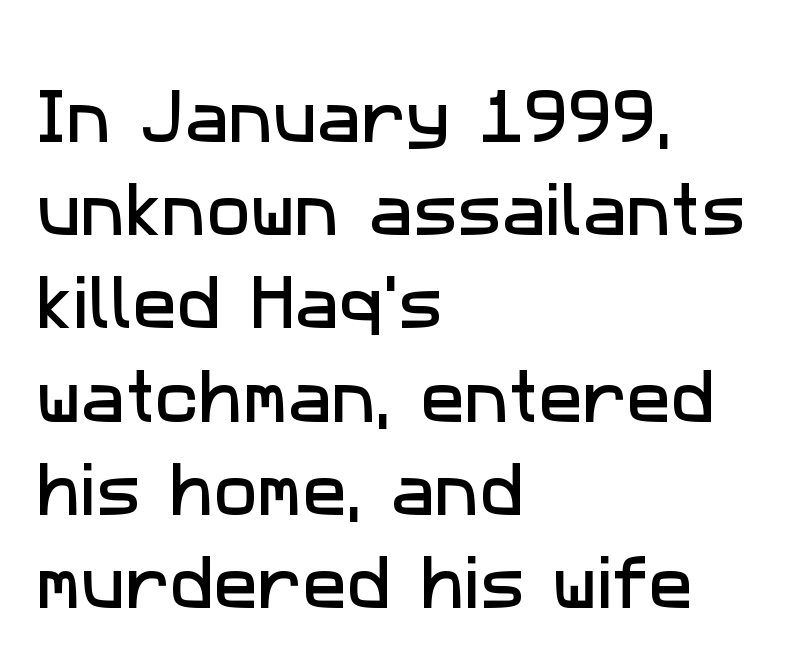
The image shows 59 px sans-serif type; set left-aligned, normal line spacing (1.58x), normal letter spacing, not underlined; low stroke contrast and a medium x-height.
